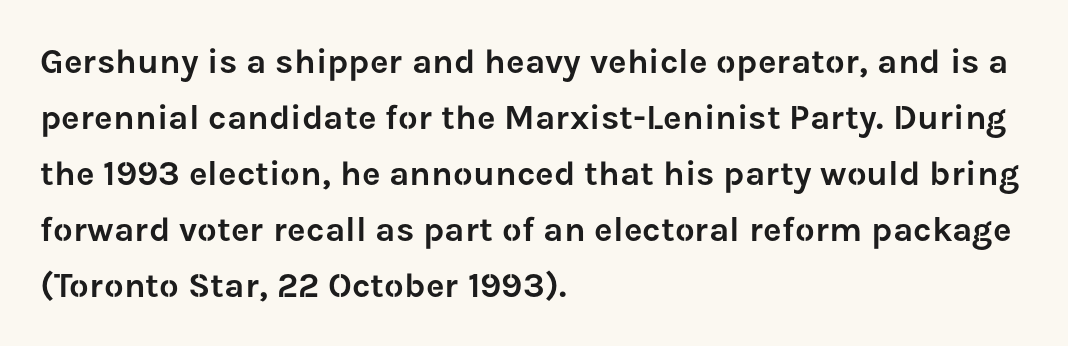
Only glyphs here, with clear space below each row. When letters stand straight like this, we call the style roman or upright. The paragraph has a hard left edge and a soft right edge. Varying glyph widths throughout — classic text-font behaviour. Quick note: interline space is typical.
